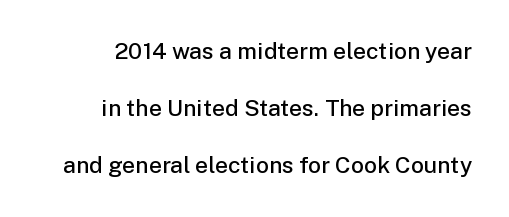
In terms of weight, the rendering is demibold, just under bold. Successive baselines arrive slowly, with a big drop between each. The gaps between neighbouring characters are ordinary and unremarkable. Bare-footed words on every line. The letters stand straight up with perfectly vertical stems.
